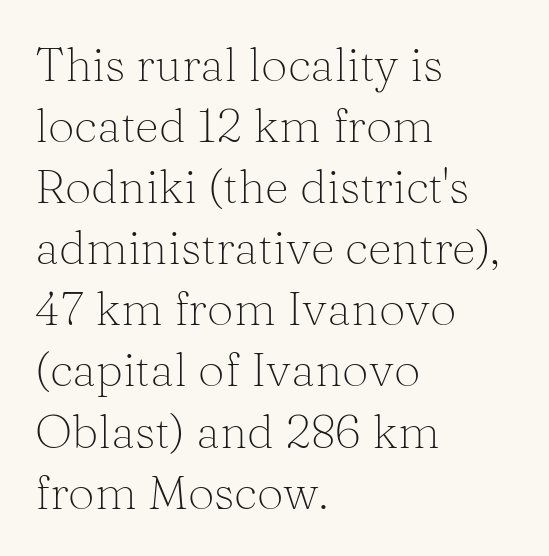
{"serif": "yes", "italic": "no", "bold": "no", "weight": "light", "width": "normal", "stroke_contrast": "medium", "x_height": "medium", "monospaced": "no", "underline": "no", "align": "left", "line_spacing": "normal", "line_spacing_ratio": 1.3, "letter_spacing": "normal", "letter_spacing_em": 0.0, "glyph_px": 47}
